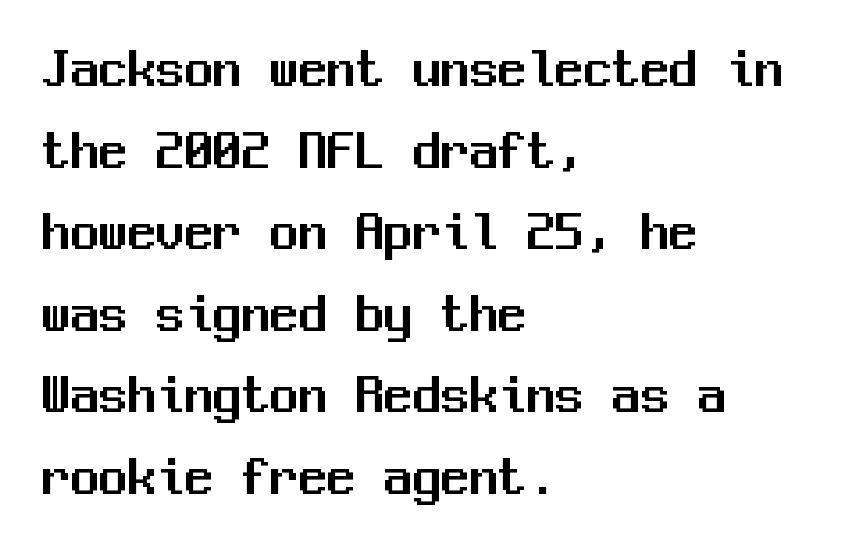
{"serif": "no", "italic": "no", "width": "normal", "stroke_contrast": "medium", "x_height": "medium", "monospaced": "yes", "underline": "no", "align": "left", "line_spacing": "normal", "line_spacing_ratio": 1.43, "letter_spacing": "normal", "letter_spacing_em": 0.0, "glyph_px": 57}
